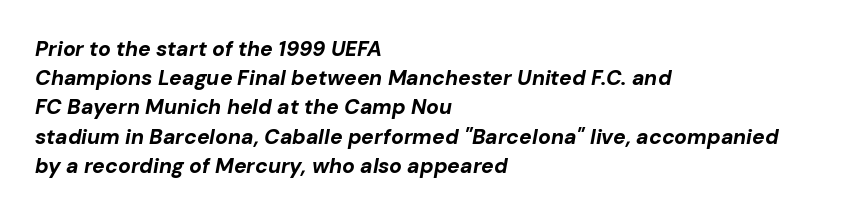
Q: Is the text bold? A: Yes.
Q: Is the text italic (slanted)? A: Yes, it leans right by about 10 degrees.
Q: Is the text underlined? A: No.
Q: How is the paragraph aligned? A: Left-aligned.
Q: Is the spacing between letters normal or unusually wide? A: Normal.
Q: Is the spacing between lines tight, normal or loose? A: Normal.
